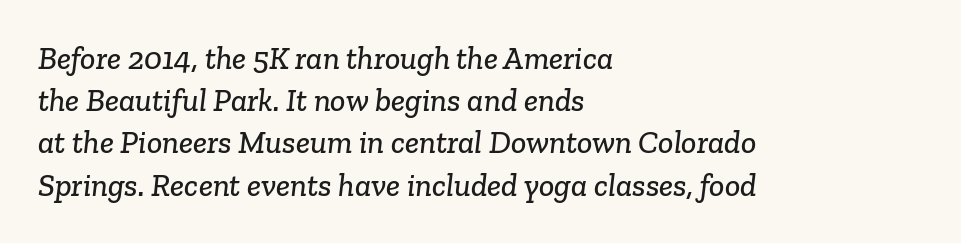
The image shows 32 px serif type; set left-aligned, normal line spacing (1.32x), normal letter spacing, not underlined; low stroke contrast and a medium x-height.
